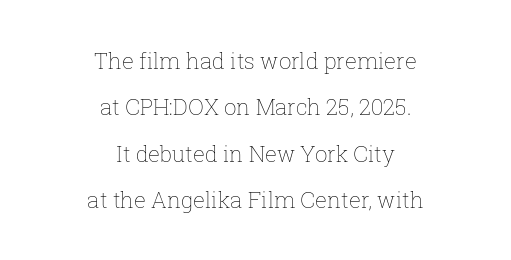
The leading is generous, giving the passage an open texture. Is this a heavy cut? Hardly; it is regular or lighter. In terms of letterspacing, this is plain default setting. Posture: straight, roman, zero tilt. No word sits above an underline.
